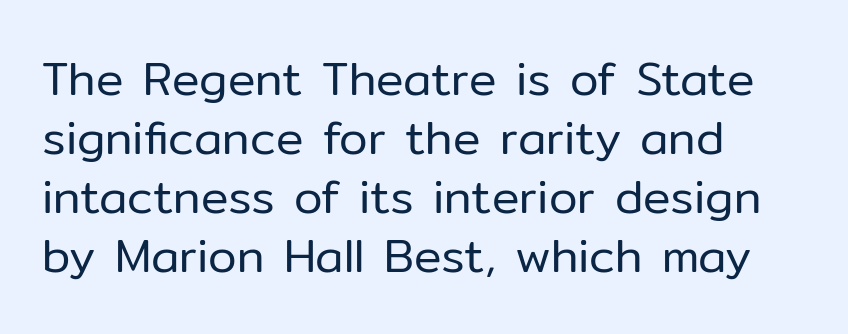
Designer's note — italics off, roman on. The leading is moderate, giving the passage an even texture. These lines are rendered in a variable-pitch font. Heft: none added — not bold. The passage shown is typeset with a sans-serif family. The foot of each line stays bare and open.
